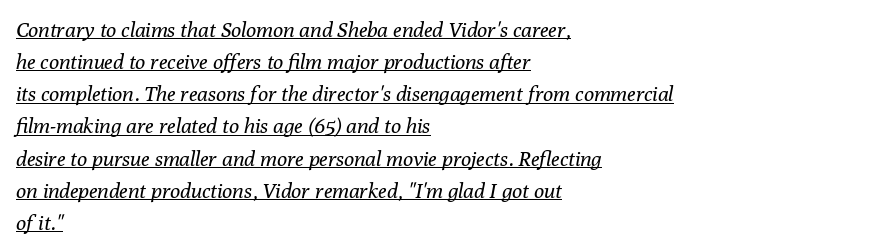
Nothing heavy about these letters — not bold at all. A normal amount of white space separates one row of letters from the next. Is the block centered? No — it sits flush against the left margin. Nothing unusual about the tracking: characters are spaced as the font intends.
